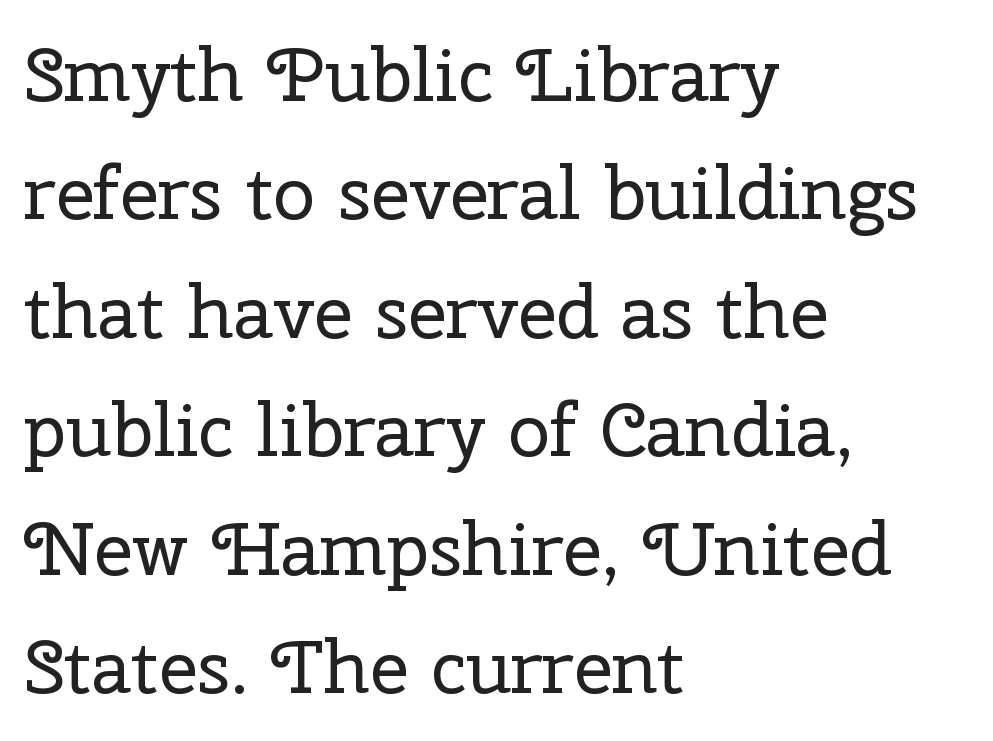
Type without underlining. The leading is moderate, giving the passage an even texture. In terms of posture, this sample is upright. Compared with a centered layout, this one pins lines to the left instead. Short note: letters normally spaced. You can tell from the footed stems that serif type was used.
